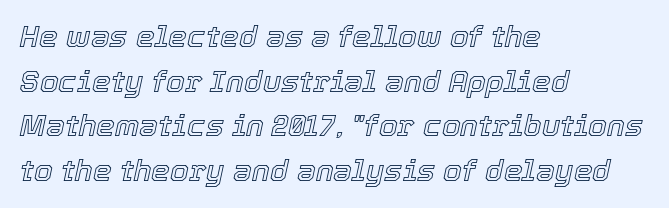
{"italic": "yes", "lean": "right", "slant_degrees": 12, "width": "normal", "x_height": "medium", "monospaced": "no", "underline": "no", "align": "left", "line_spacing": "normal", "line_spacing_ratio": 1.49, "letter_spacing": "normal", "letter_spacing_em": 0.0, "glyph_px": 30}
